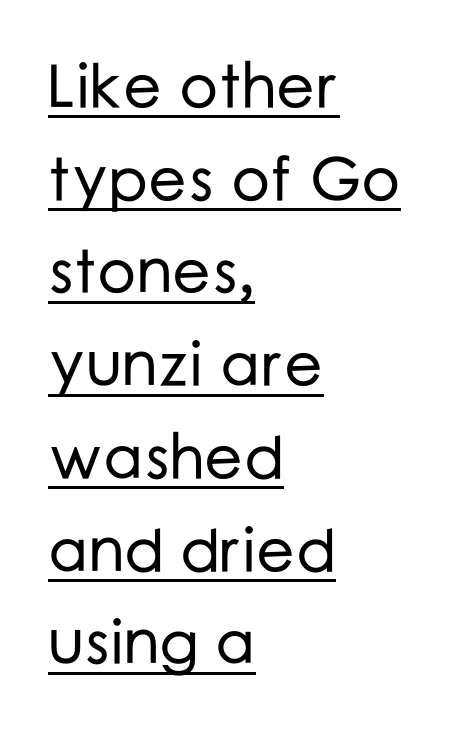
The image shows 61 px sans-serif type, upright; set left-aligned, normal line spacing (1.52x), normal letter spacing, underlined; low stroke contrast and a medium x-height.
